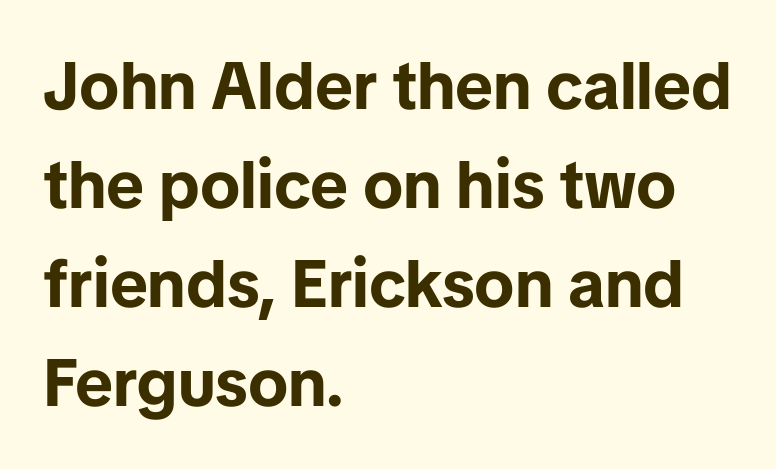
The space directly below the letters is spotless. Heavy-handed strokes throughout: this text is bold. Default kerning and tracking; the words read as compact shapes. Characters remain perfectly vertical along every line. Line starts are locked; line ends wander. The glyphs in this specimen are sans serif.
